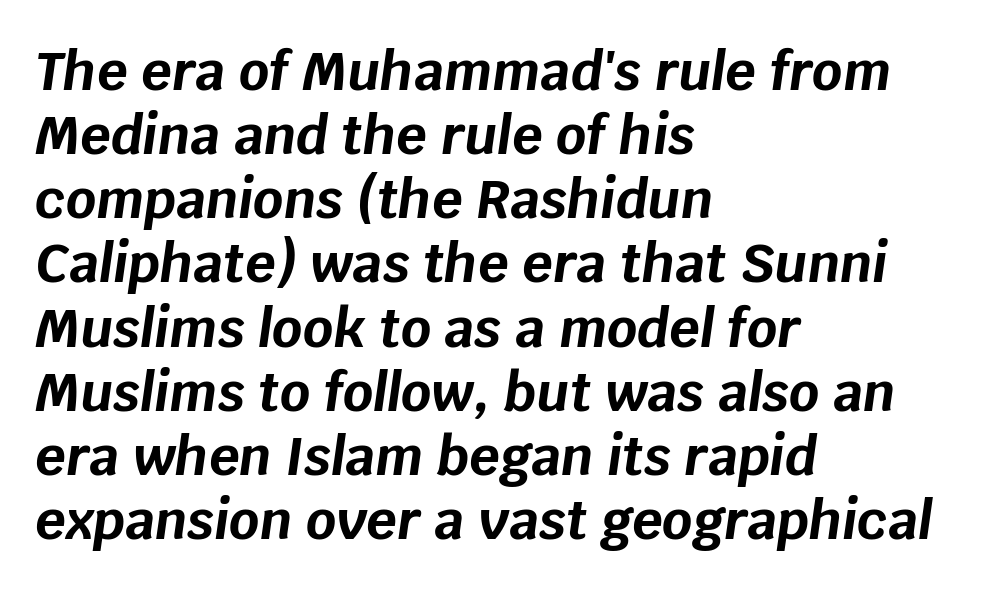
The rendering anchors every line to the left-hand side. What stands out about the letter spacing? Nothing — it is the standard amount. These words are printed bold, with thick strokes throughout. This sample has the flowing, uneven cadence of proportional lettering.
